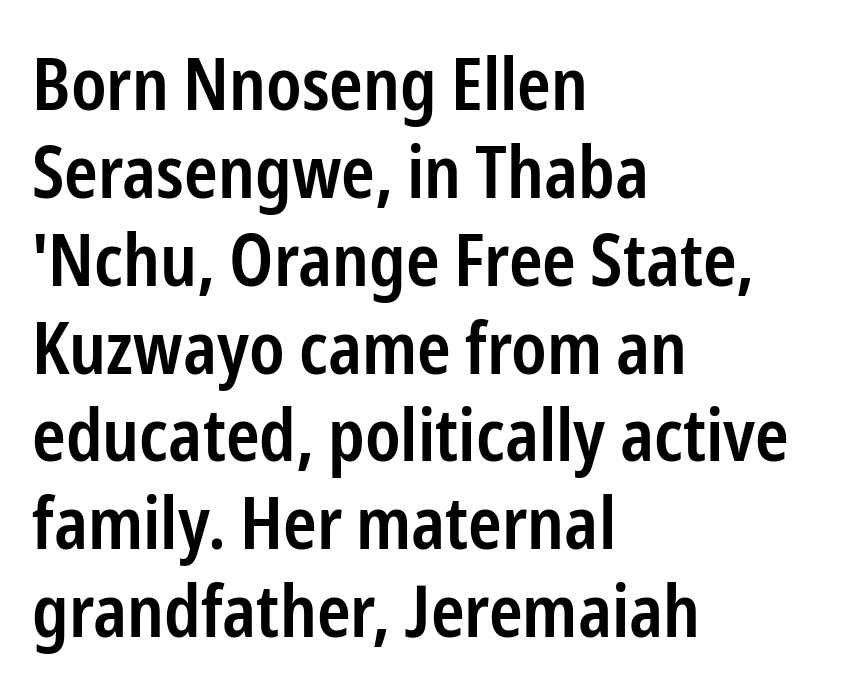
{"serif": "no", "italic": "no", "bold": "semi", "weight": "semibold", "width": "condensed", "stroke_contrast": "low", "x_height": "medium", "monospaced": "no", "underline": "no", "align": "left", "line_spacing_ratio": 1.22, "letter_spacing": "normal", "letter_spacing_em": 0.0, "glyph_px": 72}
